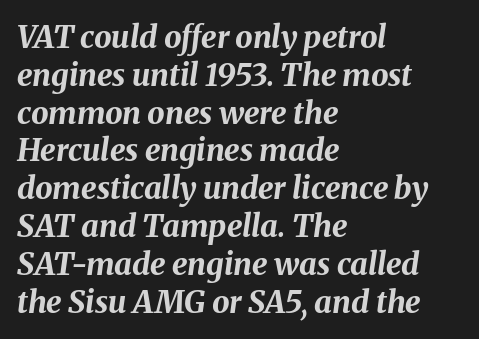
The image shows 31 px bold type, italic (leaning right); set left-aligned, line spacing 1.22x, normal letter spacing, not underlined; medium stroke contrast and a medium x-height.
